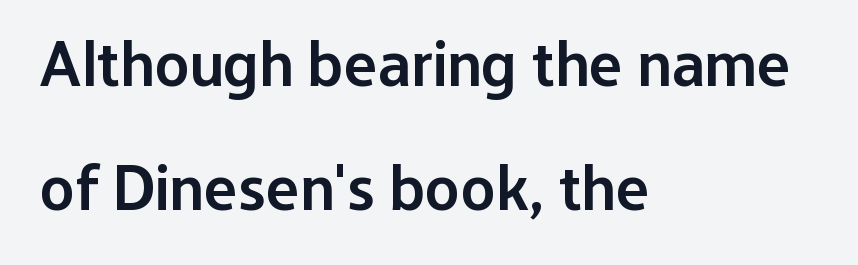
The image shows 64 px semibold sans-serif type, upright; set left-aligned, loose line spacing (1.94x), normal letter spacing, not underlined; low stroke contrast and a medium x-height.
